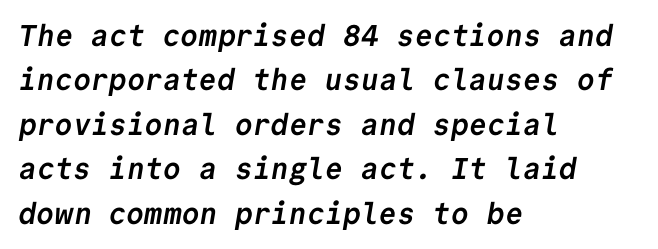
The image shows 30 px semibold sans-serif type, monospaced; set left-aligned, normal line spacing (1.48x), normal letter spacing, not underlined; low stroke contrast and a medium x-height.
